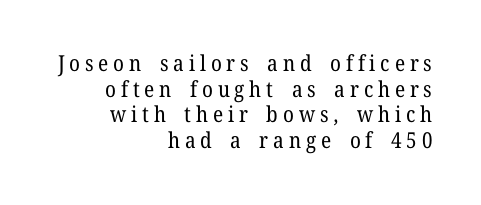
{"italic": "no", "bold": "no", "underline": "no", "align": "right", "line_spacing_ratio": 1.17, "letter_spacing": "wide", "letter_spacing_em": 0.22, "glyph_px": 22}
